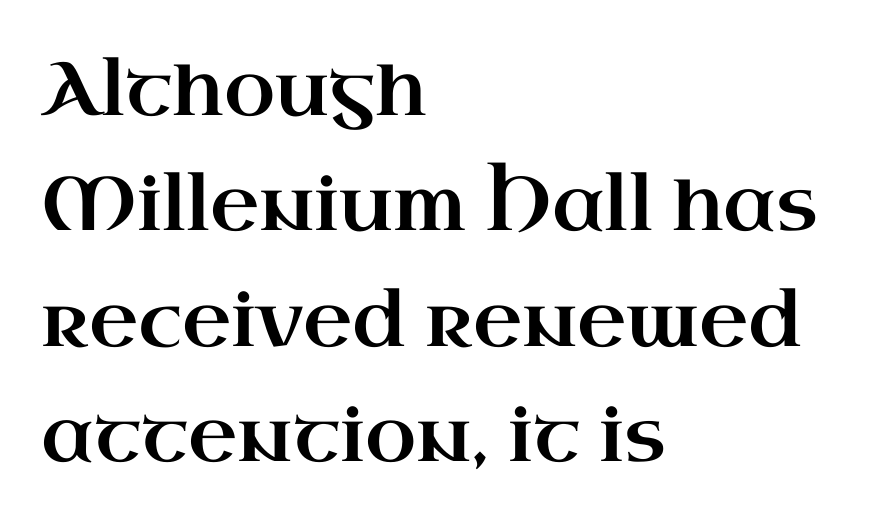
A roman cut, with each character standing at attention. The rows are spaced the way most documents space them. A typesetter would call this proportional, since set widths differ per character. Caption: standard tracking, unaltered. The glyphs are unaccompanied by any horizontal stroke below them.
